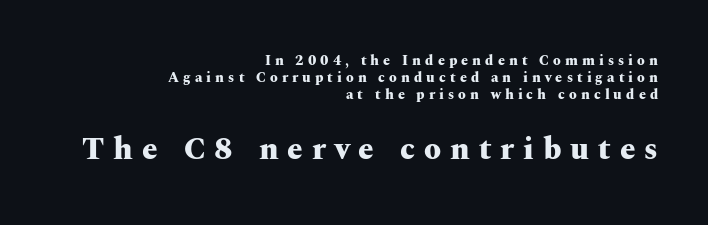
{"serif": "yes", "italic": "no", "bold": "yes", "weight": "heavy", "width": "wide", "stroke_contrast": "medium", "x_height": "medium", "monospaced": "no", "underline": "no", "align": "right", "line_spacing_ratio": 1.22, "letter_spacing": "wide", "letter_spacing_em": 0.29, "larger_block": "second", "size_ratio": 2.21, "glyph_px": 31}
